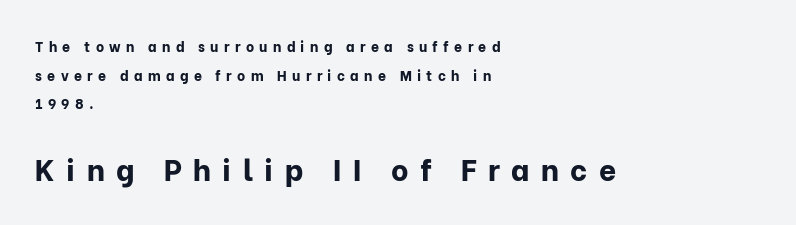
The image shows 30 px bold sans-serif type, upright; set left-aligned, loose line spacing (2.05x), unusually wide letter spacing (+0.38 em), not underlined; the second (bottom) block is 2.14x larger; low stroke contrast and a medium x-height.
